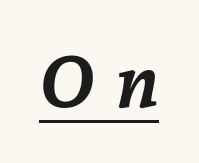
{"italic": "yes", "lean": "right", "slant_degrees": 7, "bold": "yes", "weight": "semibold", "width": "normal", "stroke_contrast": "low", "x_height": "medium", "monospaced": "no", "underline": "yes", "letter_spacing": "wide", "letter_spacing_em": 0.28, "glyph_px": 72}
